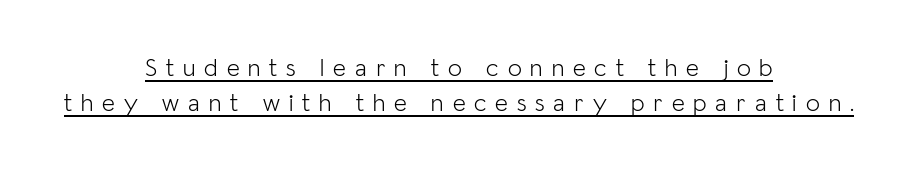
The image shows 25 px text type, upright; set centered, normal line spacing (1.41x), unusually wide letter spacing (+0.36 em), underlined.
